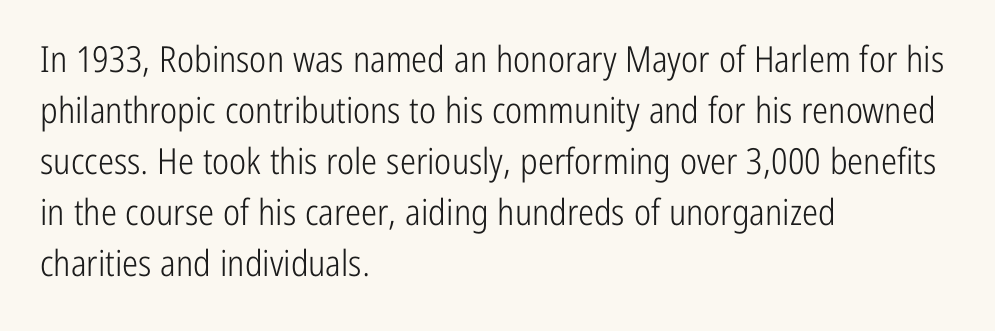
The image shows 36 px light, condensed sans-serif type, upright; set left-aligned, normal line spacing (1.42x), normal letter spacing, not underlined; low stroke contrast and a medium x-height.
